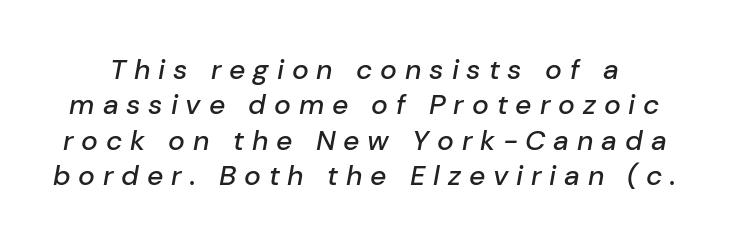
{"italic": "yes", "lean": "right", "slant_degrees": 10, "width": "normal", "stroke_contrast": "low", "x_height": "medium", "monospaced": "no", "underline": "no", "line_spacing": "normal", "line_spacing_ratio": 1.26, "letter_spacing": "wide", "letter_spacing_em": 0.28, "glyph_px": 28}
